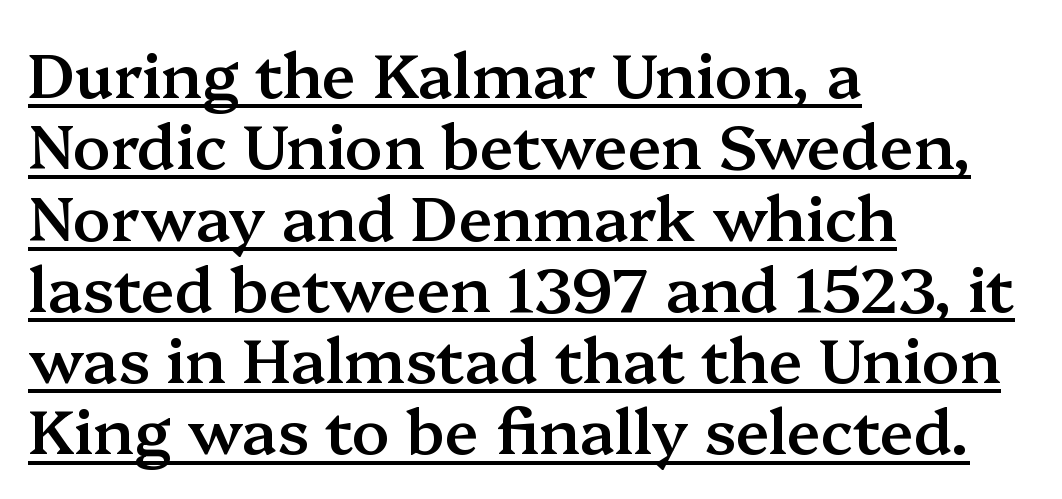
{"serif": "yes", "italic": "no", "bold": "semi", "weight": "semibold", "width": "normal", "stroke_contrast": "medium", "x_height": "medium", "monospaced": "no", "underline": "yes", "align": "left", "line_spacing": "tight", "line_spacing_ratio": 1.15, "letter_spacing": "normal", "letter_spacing_em": 0.0, "glyph_px": 62}
